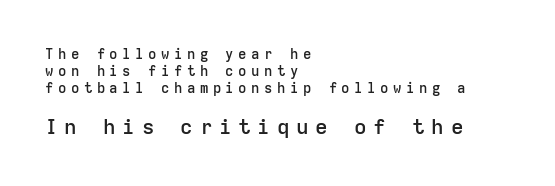
Q: Is the text bold? A: Semi-bold.
Q: Is the text italic (slanted)? A: No, it is upright.
Q: Is the text underlined? A: No.
Q: How is the paragraph aligned? A: Left-aligned.
Q: Is the spacing between letters normal or unusually wide? A: Unusually wide.
Q: Which block of text is set in a larger size, the first (top) or the second (bottom)? A: The second (bottom) one.
